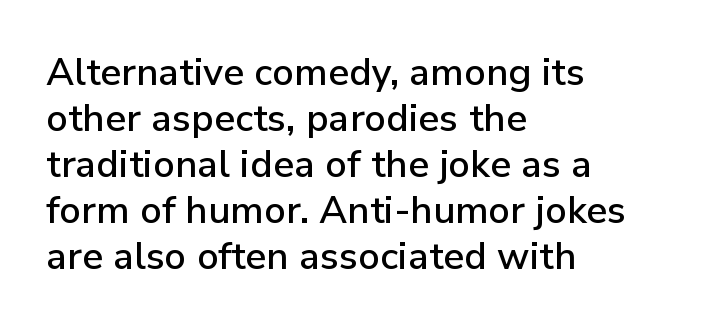
A sans-serif font was chosen for this passage. Characters follow at the spacing the type designer built in. Decoration check: the copy has no underline. This sample has the flowing, uneven cadence of proportional lettering. The letters stand straight up with perfectly vertical stems.
